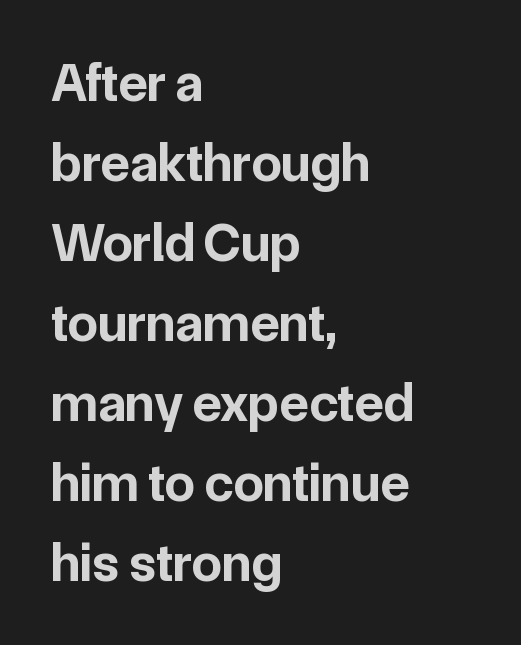
The image shows 54 px bold sans-serif type, upright; set left-aligned, normal line spacing (1.48x), normal letter spacing, not underlined; low stroke contrast and a medium x-height.
